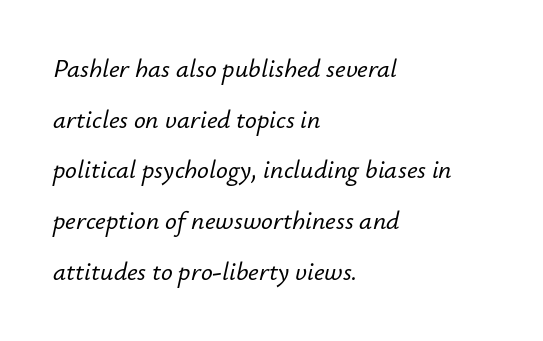
Words appear dense and cohesive because spacing is normal. If you drew a line through each stem, it would be angled. The typesetter chose a ragged-right arrangement here. Bare-footed words on every line.
